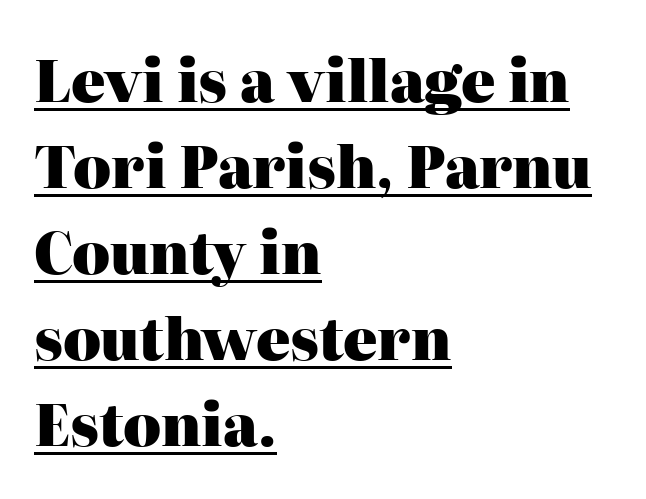
The image shows 57 px heavy serif type, upright; set left-aligned, normal line spacing (1.51x), normal letter spacing, underlined; high stroke contrast and a medium x-height.
